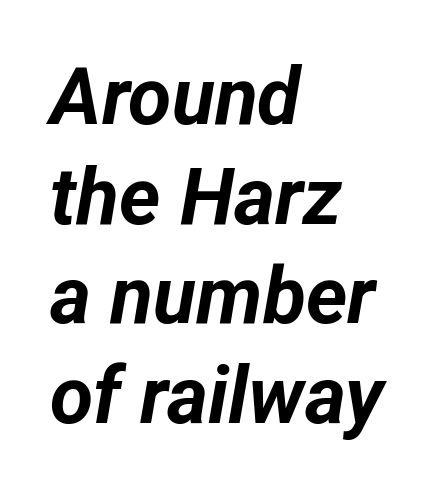
{"italic": "yes", "lean": "right", "slant_degrees": 12, "bold": "yes", "weight": "bold", "width": "normal", "stroke_contrast": "low", "x_height": "medium", "monospaced": "no", "underline": "no", "align": "left", "line_spacing": "normal", "line_spacing_ratio": 1.26, "letter_spacing": "normal", "letter_spacing_em": 0.0, "glyph_px": 79}
